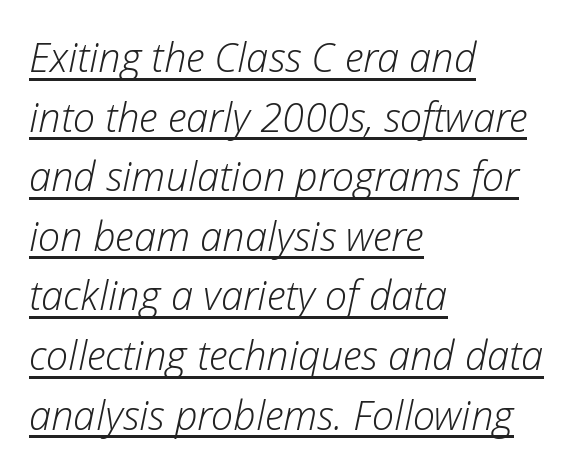
Q: Is the text bold? A: No.
Q: Is the text italic (slanted)? A: Yes, it leans right by about 12 degrees.
Q: Is the text underlined? A: Yes.
Q: How is the paragraph aligned? A: Left-aligned.
Q: Is the spacing between letters normal or unusually wide? A: Normal.
Q: Is the spacing between lines tight, normal or loose? A: Normal.
Q: Width (condensed, normal, or wide)? A: Normal.
Q: Stroke contrast? A: Low.
Q: x-height? A: Medium.
Q: Monospaced? A: No.
